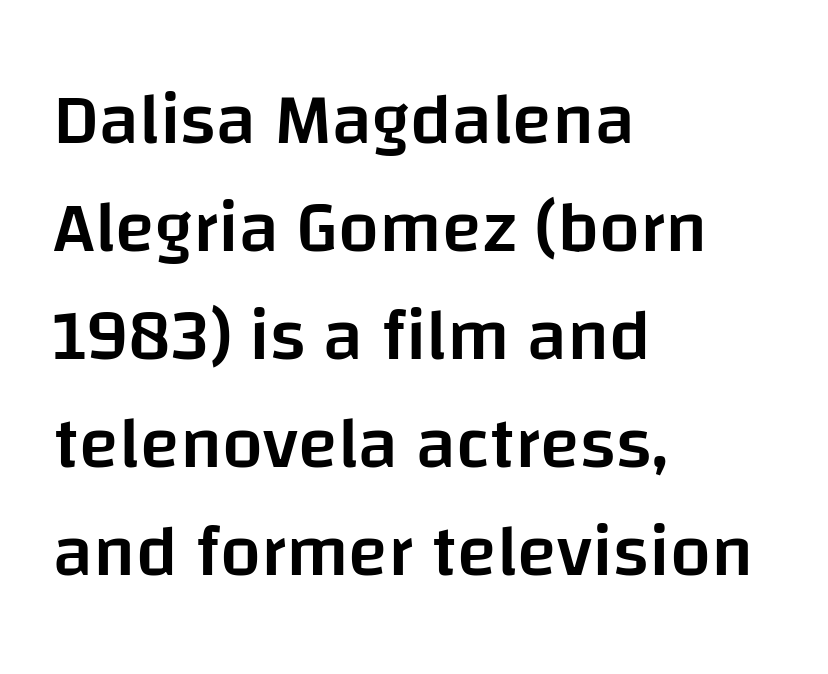
{"serif": "no", "italic": "no", "bold": "semi", "weight": "semibold", "width": "normal", "stroke_contrast": "low", "x_height": "large", "monospaced": "no", "underline": "no", "align": "left", "line_spacing": "normal", "line_spacing_ratio": 1.48, "letter_spacing": "normal", "letter_spacing_em": 0.0, "glyph_px": 73}
